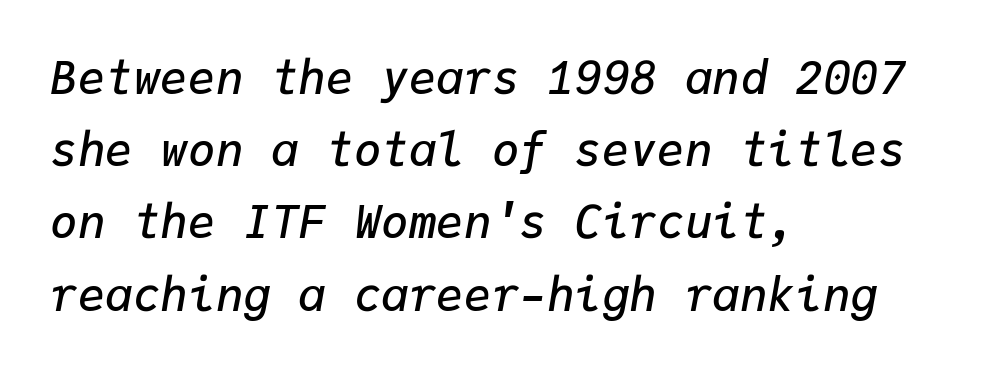
{"italic": "yes", "lean": "right", "slant_degrees": 9, "bold": "semi", "weight": "semibold", "width": "normal", "stroke_contrast": "low", "x_height": "medium", "monospaced": "yes", "underline": "no", "align": "left", "line_spacing": "normal", "line_spacing_ratio": 1.57, "letter_spacing": "normal", "letter_spacing_em": 0.0, "glyph_px": 46}
